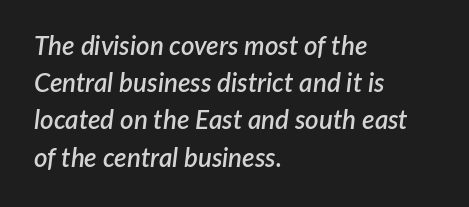
Q: Is the text bold? A: Semi-bold.
Q: Is the text italic (slanted)? A: Yes, it leans right by about 7 degrees.
Q: Is the text underlined? A: No.
Q: How is the paragraph aligned? A: Left-aligned.
Q: Is the spacing between letters normal or unusually wide? A: Normal.
Q: Is the spacing between lines tight, normal or loose? A: Normal.
